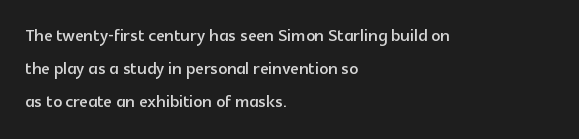
A clean baseline with only descenders dipping below it. Standard letterfit; no display-style spreading of the glyphs. Notice how descenders clear the ascenders below comfortably — that's standard leading. It's the straight-up-and-down kind of type. Does the copy run flush right? No — it runs flush left.
